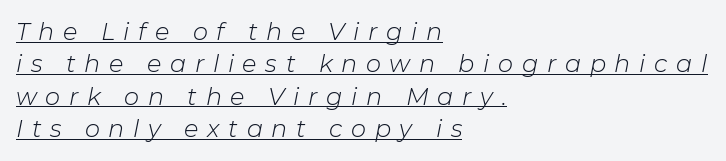
{"italic": "yes", "lean": "right", "slant_degrees": 11, "bold": "no", "underline": "yes", "align": "left", "line_spacing": "normal", "line_spacing_ratio": 1.35, "letter_spacing": "wide", "letter_spacing_em": 0.36, "glyph_px": 24}
